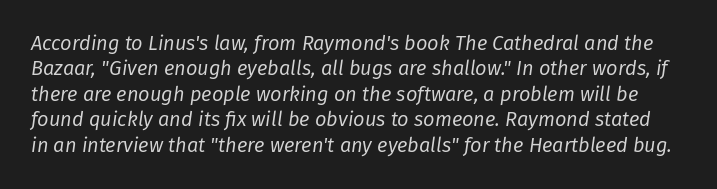
Stem width sits at or under what a default text font uses. Regular leading. Is the type slanted? Yes — the strokes lean at a clear angle. Underline: absent. The horizontal fit of the characters is conventional and even.
